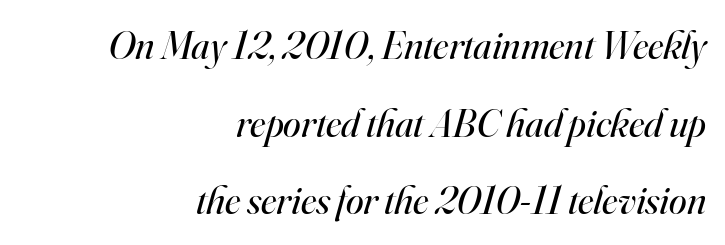
One-word summary of the alignment: right. Is this a fixed-width face? No — the glyphs have proportional, varying widths. Line spacing here is loose. Posture: slanted. What stands out about the letter spacing? Nothing — it is the standard amount. On a weight scale, this lands at 450 or below.
